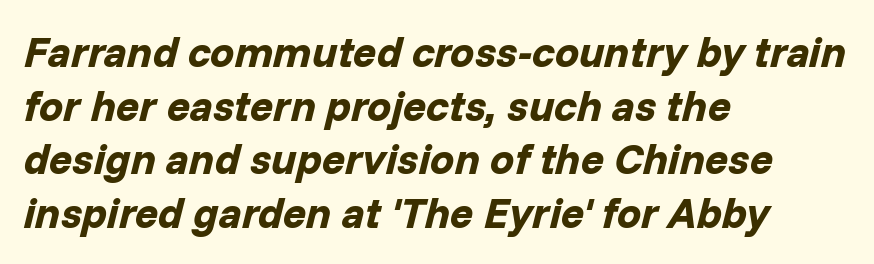
Q: Is the text bold? A: Yes.
Q: Is the text italic (slanted)? A: Yes, it leans right by about 14 degrees.
Q: Is the text underlined? A: No.
Q: How is the paragraph aligned? A: Left-aligned.
Q: Is the spacing between letters normal or unusually wide? A: Normal.
Q: Is the spacing between lines tight, normal or loose? A: Normal.
Q: Width (condensed, normal, or wide)? A: Normal.
Q: Stroke contrast? A: Low.
Q: x-height? A: Medium.
Q: Monospaced? A: No.
